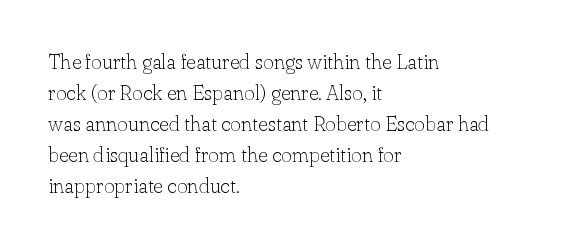
{"italic": "no", "bold": "no", "underline": "no", "align": "left", "line_spacing": "normal", "line_spacing_ratio": 1.48, "letter_spacing": "normal", "letter_spacing_em": 0.0, "glyph_px": 21}
